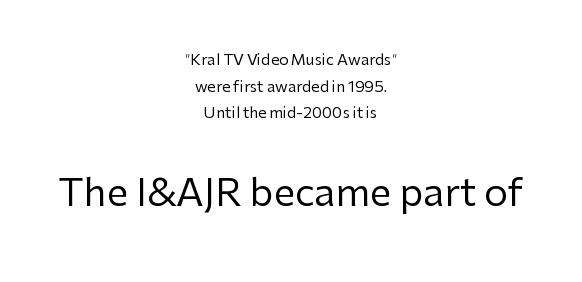
These lines are composed in type without serifs. Between these two stacked blocks, the lower one wins on size. Unmarked baselines from the first word to the last. Is the letter spacing exaggerated? No — it looks like the ordinary default. Unbolded letterforms with no extra heft. Quick note: not italic, upright.
